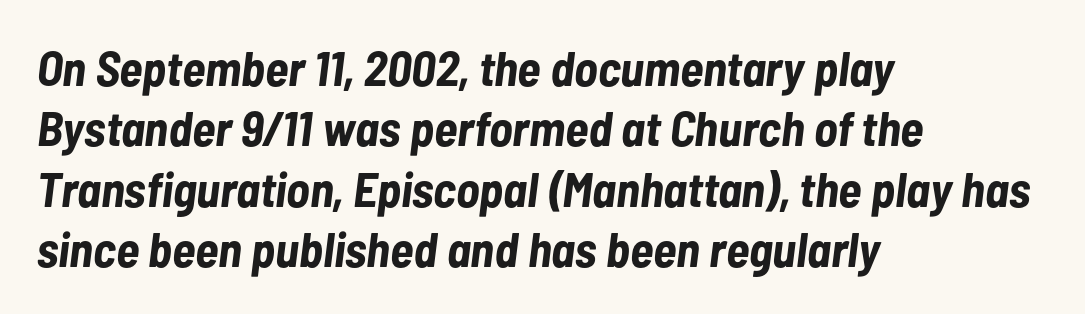
The image shows 49 px bold, condensed type, italic (leaning right); set left-aligned, line spacing 1.23x, normal letter spacing, not underlined; low stroke contrast and a medium x-height.
